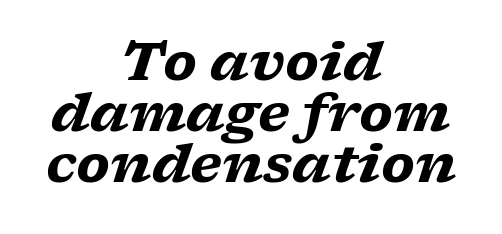
Q: Is the text bold? A: Yes.
Q: Is the text italic (slanted)? A: Yes, it leans right by about 17 degrees.
Q: Is the typeface a serif or a sans-serif typeface? A: Serif.
Q: Is the text underlined? A: No.
Q: How is the paragraph aligned? A: Centered.
Q: Is the spacing between letters normal or unusually wide? A: Normal.
Q: Is the spacing between lines tight, normal or loose? A: Tight.
Q: Width (condensed, normal, or wide)? A: Wide.
Q: Stroke contrast? A: Low.
Q: x-height? A: Medium.
Q: Monospaced? A: No.
